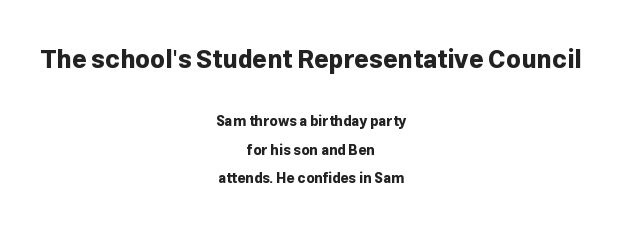
Q: Is the text bold? A: Yes.
Q: Is the text italic (slanted)? A: No, it is upright.
Q: Is the text underlined? A: No.
Q: How is the paragraph aligned? A: Centered.
Q: Is the spacing between letters normal or unusually wide? A: Normal.
Q: Is the spacing between lines tight, normal or loose? A: Loose.
Q: Which block of text is set in a larger size, the first (top) or the second (bottom)? A: The first (top) one.
